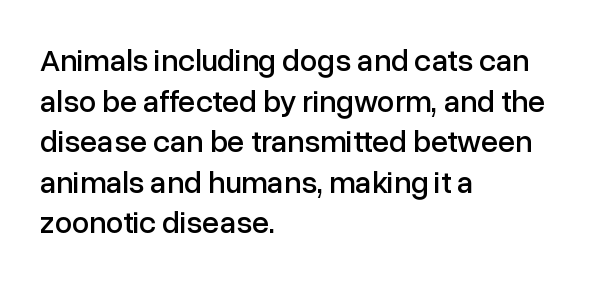
No word sits above an underline. Is there much room between lines? A standard amount, neither cramped nor airy. You could not count columns in this text — the font is proportionally spaced. Casual observation: everything's shoved over to the left.
